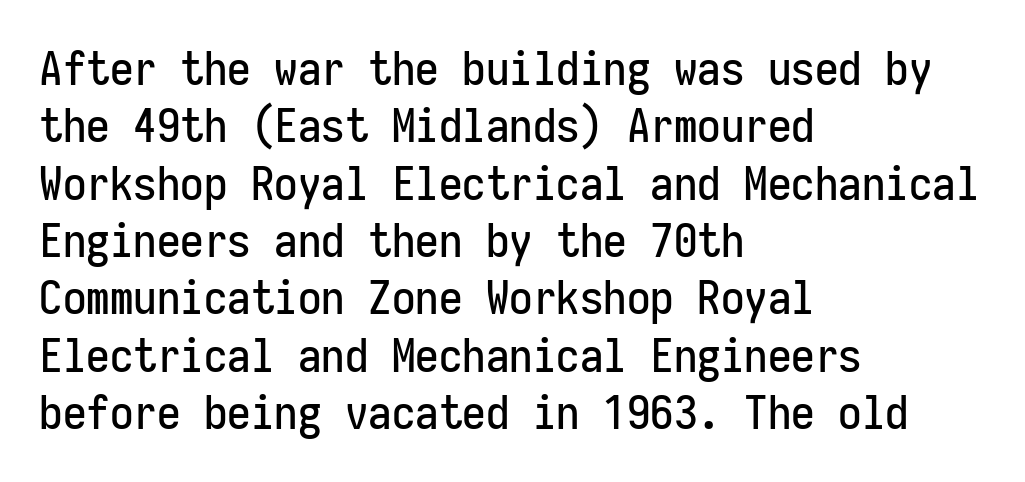
The image shows 47 px condensed sans-serif type, upright, monospaced; set left-aligned, line spacing 1.22x, normal letter spacing, not underlined; low stroke contrast and a medium x-height.
